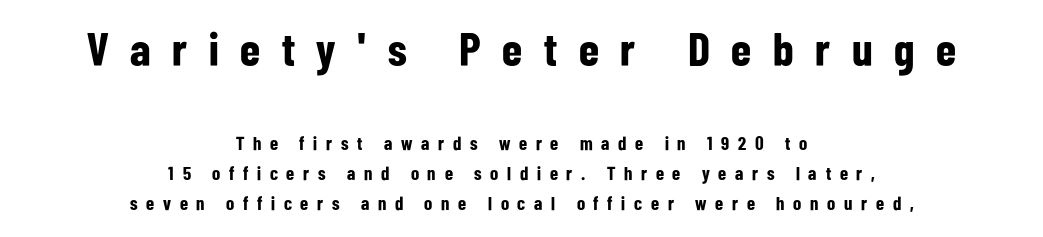
Q: Is the text bold? A: Yes.
Q: Is the text italic (slanted)? A: No, it is upright.
Q: Is the typeface a serif or a sans-serif typeface? A: Sans-serif.
Q: Is the text underlined? A: No.
Q: How is the paragraph aligned? A: Centered.
Q: Is the spacing between letters normal or unusually wide? A: Unusually wide.
Q: Is the spacing between lines tight, normal or loose? A: Normal.
Q: Which block of text is set in a larger size, the first (top) or the second (bottom)? A: The first (top) one.
Q: Width (condensed, normal, or wide)? A: Condensed.
Q: Stroke contrast? A: Low.
Q: x-height? A: Medium.
Q: Monospaced? A: No.
